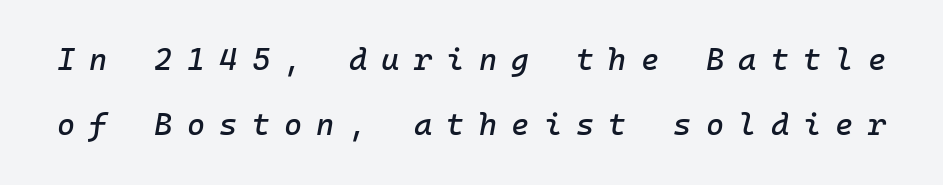
Q: Is the text italic (slanted)? A: Yes, it leans right by about 10 degrees.
Q: Is the text underlined? A: No.
Q: Is the spacing between letters normal or unusually wide? A: Unusually wide.
Q: Is the spacing between lines tight, normal or loose? A: Loose.
Q: Width (condensed, normal, or wide)? A: Normal.
Q: Stroke contrast? A: Low.
Q: x-height? A: Medium.
Q: Monospaced? A: Yes.
